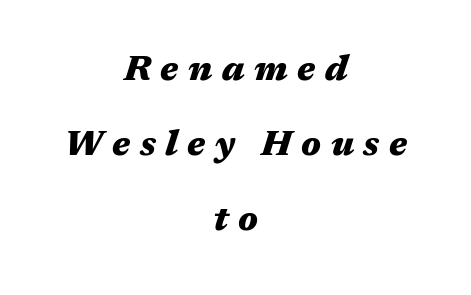
The image shows 35 px heavy, wide type, italic (leaning right); set centered, loose line spacing (2.15x), unusually wide letter spacing (+0.27 em), not underlined; medium stroke contrast and a medium x-height.
